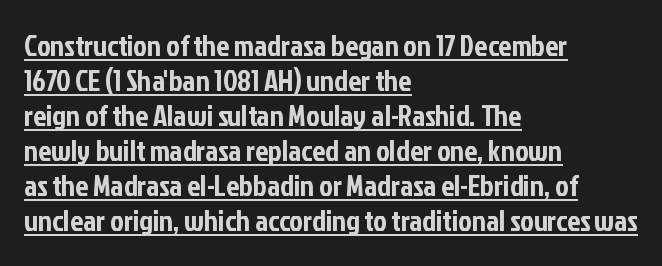
The rendered words wear a rule along their underside. Each letter's strokes conclude bluntly, with no projecting serifs. All the whitespace from short lines collects on the right. Varying glyph widths throughout — classic text-font behaviour. How are the letters spaced? Ordinarily, with no added tracking.
